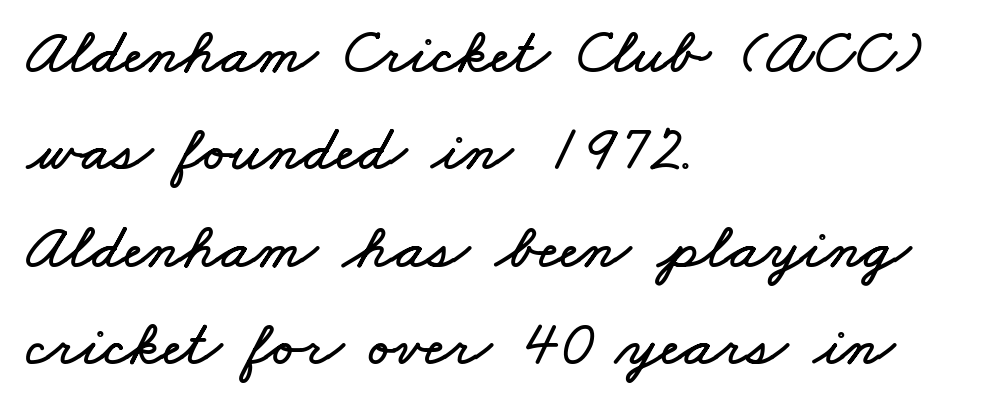
{"width": "wide", "stroke_contrast": "low", "x_height": "small", "monospaced": "no", "underline": "no", "align": "left", "line_spacing": "normal", "line_spacing_ratio": 1.5, "letter_spacing": "normal", "letter_spacing_em": 0.0, "glyph_px": 65}
